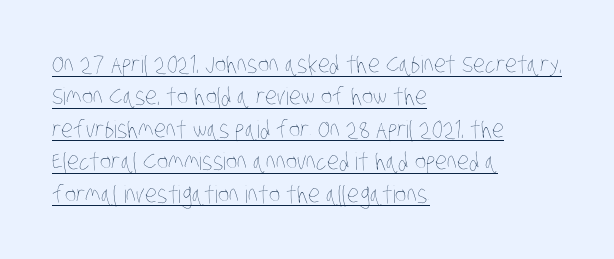
{"bold": "no", "underline": "yes", "align": "left", "line_spacing": "normal", "line_spacing_ratio": 1.35, "letter_spacing": "normal", "letter_spacing_em": 0.0, "glyph_px": 24}
